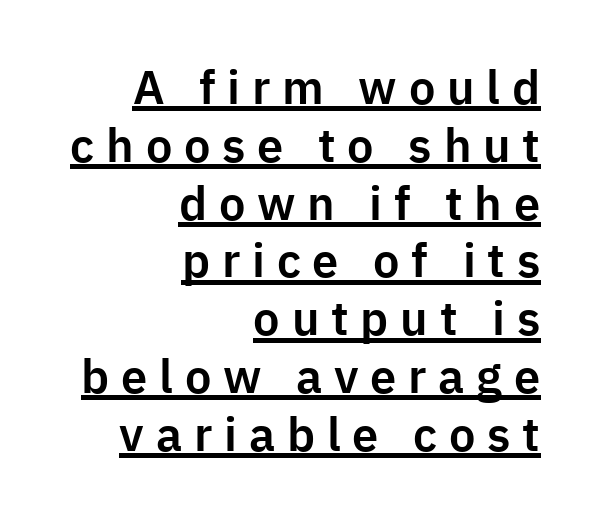
Here the designer chose a conventional face with non-uniform glyph widths. A flush-right, rag-left setting is used for this passage. A typesetter would call this heavily tracked-out type. Font category for this specimen: sans-serif. If you drew a line through each stem, it would be perfectly vertical. Check the space under the baseline: a stroke is drawn there.
